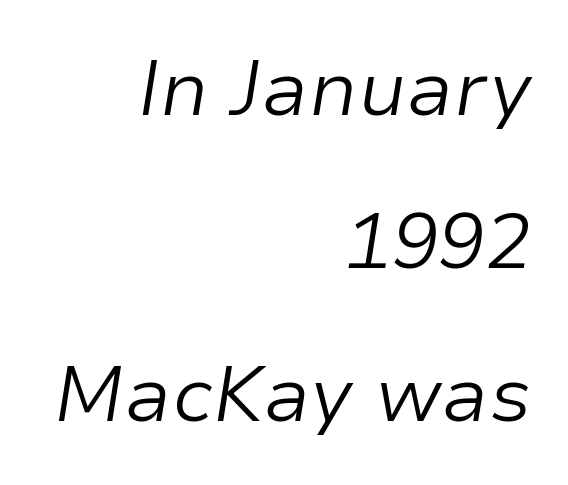
The typeface has the unassuming heft of standard copy or less. Descenders hang freely into open space. The ragged edge is on the left, which tells us the setting is flush right. Glyph-to-glyph distance matches everyday printed text. Each letter keeps its own natural width here, so spacing adapts to shape. The specimen reads as italic at a glance.
